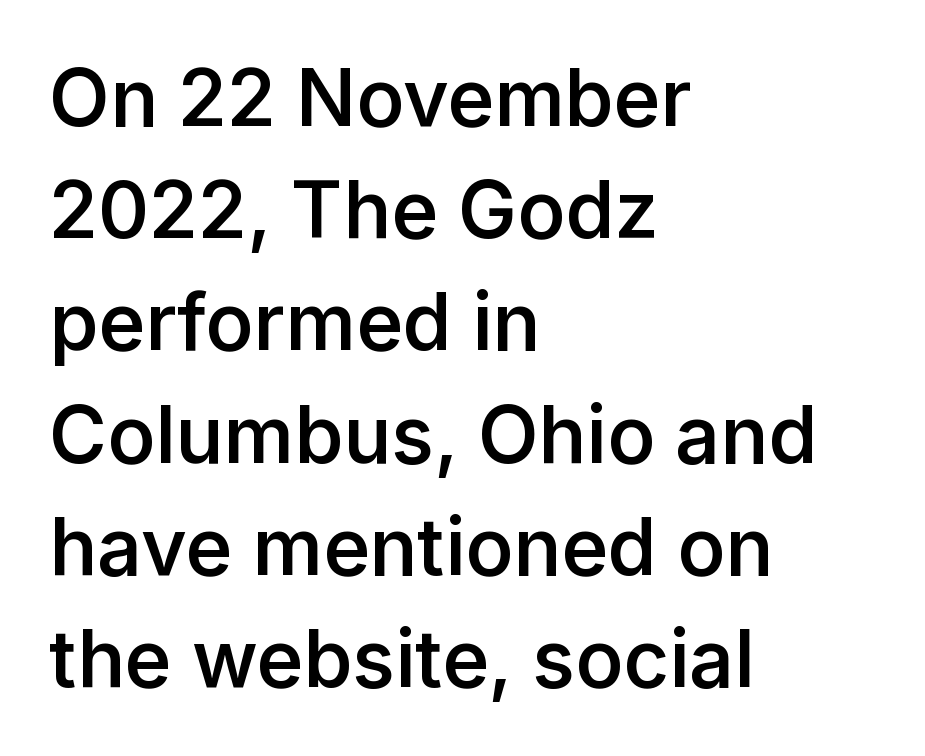
Q: Is the text bold? A: Semi-bold.
Q: Is the text italic (slanted)? A: No, it is upright.
Q: Is the typeface a serif or a sans-serif typeface? A: Sans-serif.
Q: Is the text underlined? A: No.
Q: How is the paragraph aligned? A: Left-aligned.
Q: Is the spacing between letters normal or unusually wide? A: Normal.
Q: Is the spacing between lines tight, normal or loose? A: Normal.
Q: Width (condensed, normal, or wide)? A: Normal.
Q: Stroke contrast? A: Low.
Q: x-height? A: Medium.
Q: Monospaced? A: No.
